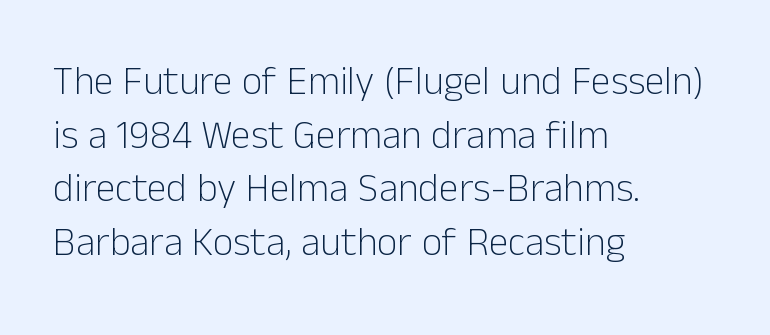
{"serif": "no", "italic": "no", "bold": "no", "weight": "light", "width": "normal", "stroke_contrast": "low", "x_height": "medium", "monospaced": "no", "underline": "no", "align": "left", "line_spacing": "normal", "line_spacing_ratio": 1.34, "letter_spacing": "normal", "letter_spacing_em": 0.0, "glyph_px": 40}
